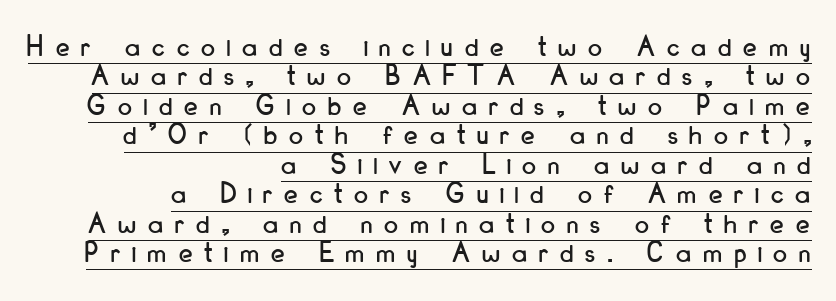
The image shows 31 px condensed sans-serif type, upright; set right-aligned, tight line spacing (0.95x), unusually wide letter spacing (+0.38 em), underlined; low stroke contrast and a small x-height.
